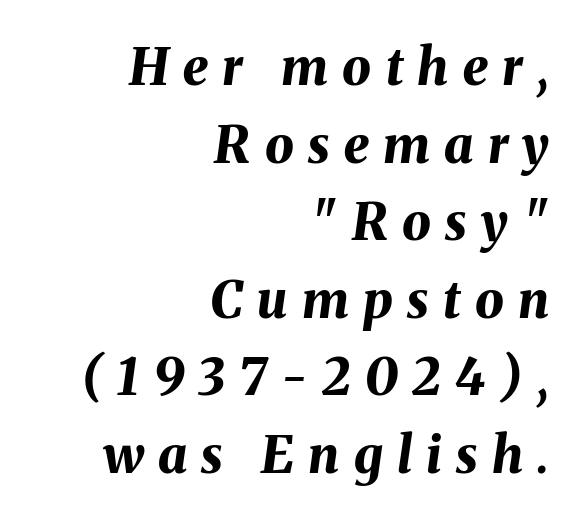
The image shows 51 px bold type, italic (leaning right); set right-aligned, normal line spacing (1.52x), unusually wide letter spacing (+0.28 em), not underlined; medium stroke contrast and a medium x-height.
